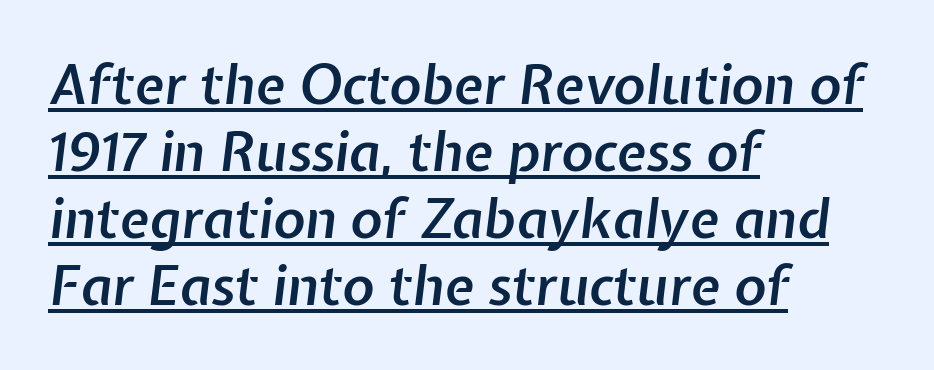
{"italic": "yes", "lean": "right", "slant_degrees": 7, "bold": "semi", "weight": "semibold", "width": "normal", "stroke_contrast": "low", "x_height": "medium", "monospaced": "no", "underline": "yes", "align": "left", "line_spacing_ratio": 1.24, "letter_spacing": "normal", "letter_spacing_em": 0.0, "glyph_px": 54}
